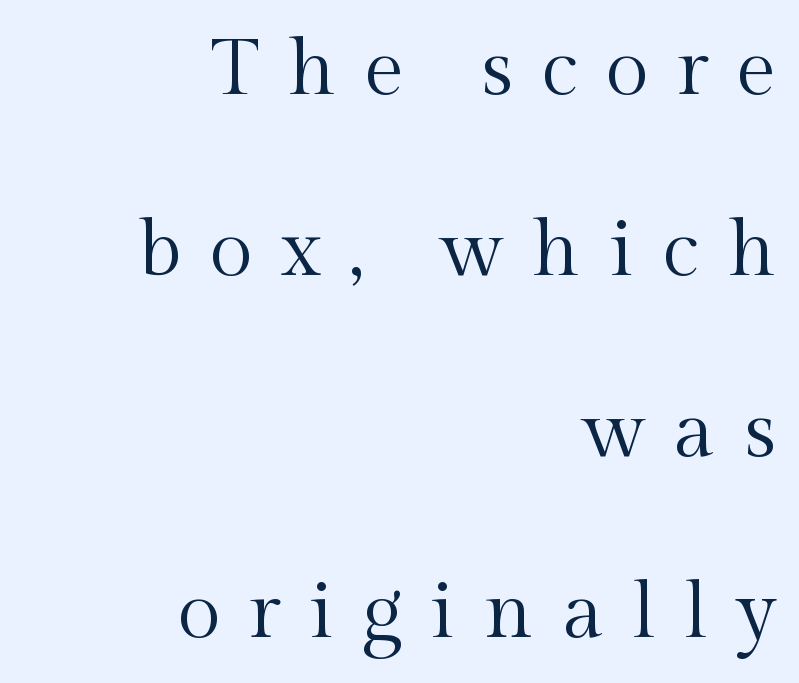
No chunkiness to these letters — they're not bold. No word sits above an underline. There is plenty of visible air inserted between adjacent glyphs. Unlike a clean sans, this face finishes its strokes with serifs. Spacing verdict: proportional, widths tailored to each character.
